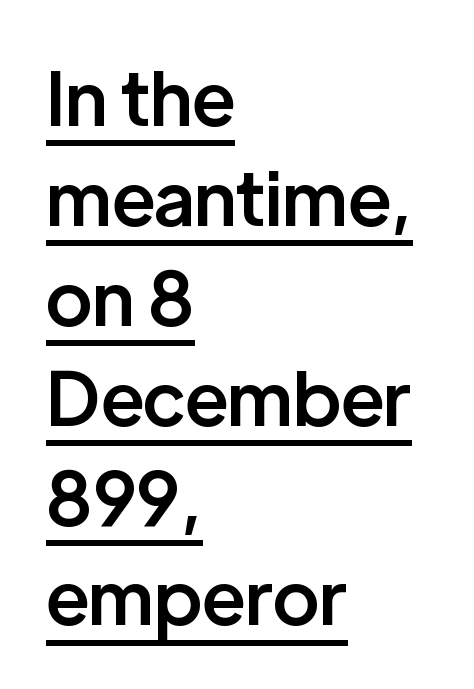
The image shows 74 px semibold sans-serif type, upright; set left-aligned, normal line spacing (1.35x), normal letter spacing, underlined; low stroke contrast and a medium x-height.
